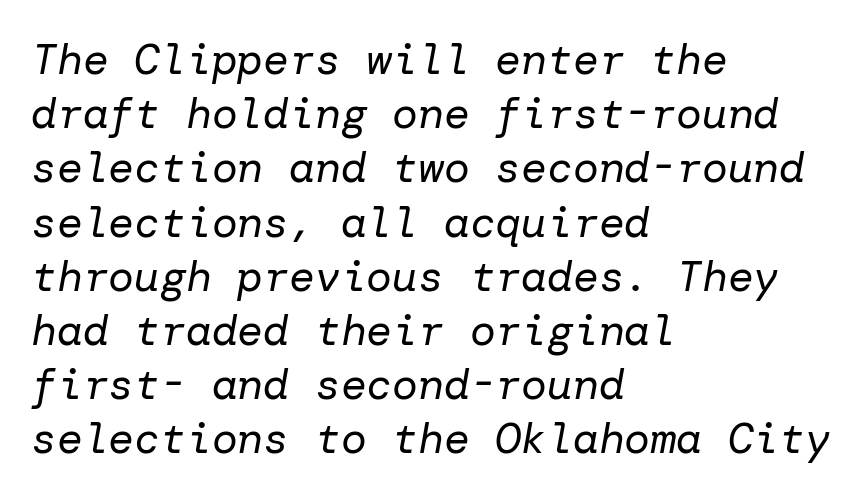
{"italic": "yes", "lean": "right", "slant_degrees": 10, "bold": "no", "weight": "regular", "width": "normal", "stroke_contrast": "low", "x_height": "medium", "underline": "no", "align": "left", "line_spacing": "normal", "line_spacing_ratio": 1.26, "letter_spacing": "normal", "letter_spacing_em": 0.0, "glyph_px": 43}
